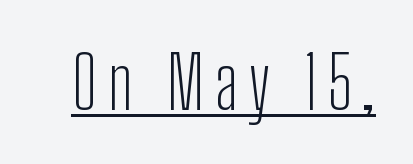
{"serif": "no", "italic": "no", "bold": "no", "weight": "light", "width": "condensed", "stroke_contrast": "low", "x_height": "medium", "monospaced": "no", "underline": "yes", "glyph_px": 73}
